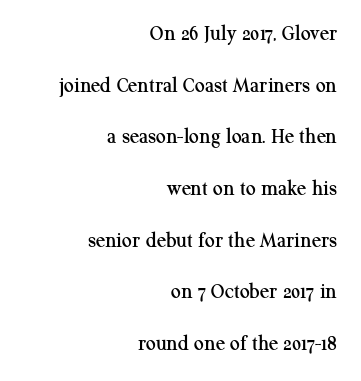
Q: Is the text italic (slanted)? A: No, it is upright.
Q: Is the text underlined? A: No.
Q: How is the paragraph aligned? A: Right-aligned.
Q: Is the spacing between letters normal or unusually wide? A: Normal.
Q: Is the spacing between lines tight, normal or loose? A: Loose.
